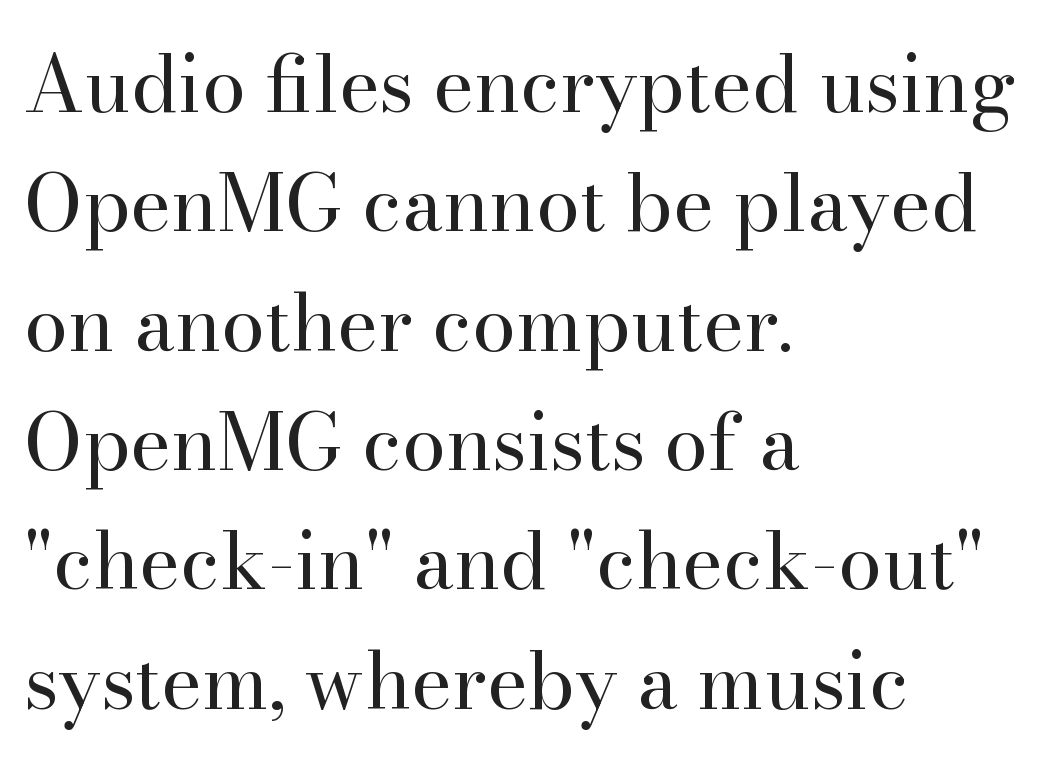
Q: Is the text bold? A: No.
Q: Is the text italic (slanted)? A: No, it is upright.
Q: Is the typeface a serif or a sans-serif typeface? A: Serif.
Q: Is the text underlined? A: No.
Q: How is the paragraph aligned? A: Left-aligned.
Q: Is the spacing between letters normal or unusually wide? A: Normal.
Q: Is the spacing between lines tight, normal or loose? A: Normal.
Q: Width (condensed, normal, or wide)? A: Normal.
Q: Stroke contrast? A: High.
Q: x-height? A: Small.
Q: Monospaced? A: No.
